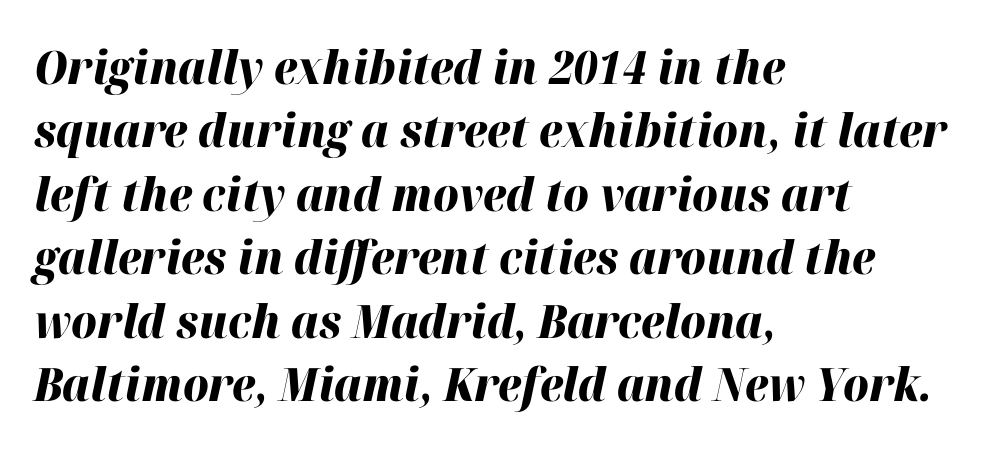
The image shows 46 px heavy type, italic (leaning right); set left-aligned, normal line spacing (1.38x), normal letter spacing, not underlined; high stroke contrast and a medium x-height.
